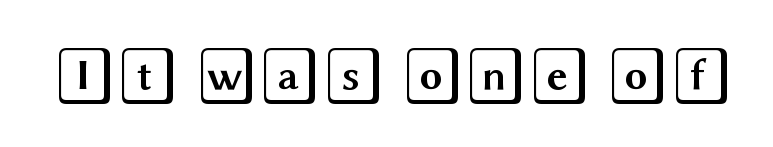
{"italic": "no", "width": "wide", "x_height": "large", "underline": "no", "letter_spacing": "normal", "letter_spacing_em": 0.0, "glyph_px": 58}
